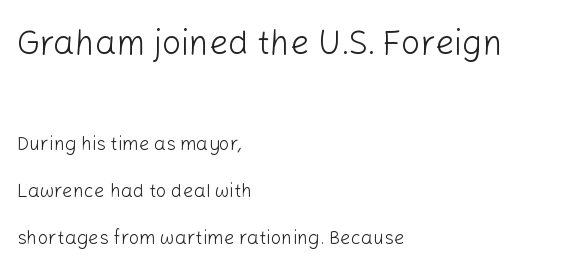
Observe the absence of serifs on each vertical stroke in this sample. Proportional: the letters do not fall into vertical columns. Every stem runs plumb, perpendicular to the baseline. A bare baseline throughout the passage. The face used here is rendered with its standard letterfit.
